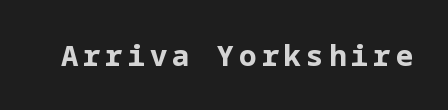
Q: Is the text bold? A: Yes.
Q: Is the text italic (slanted)? A: No, it is upright.
Q: Is the typeface a serif or a sans-serif typeface? A: Sans-serif.
Q: Is the text underlined? A: No.
Q: Width (condensed, normal, or wide)? A: Normal.
Q: Stroke contrast? A: Low.
Q: x-height? A: Medium.
